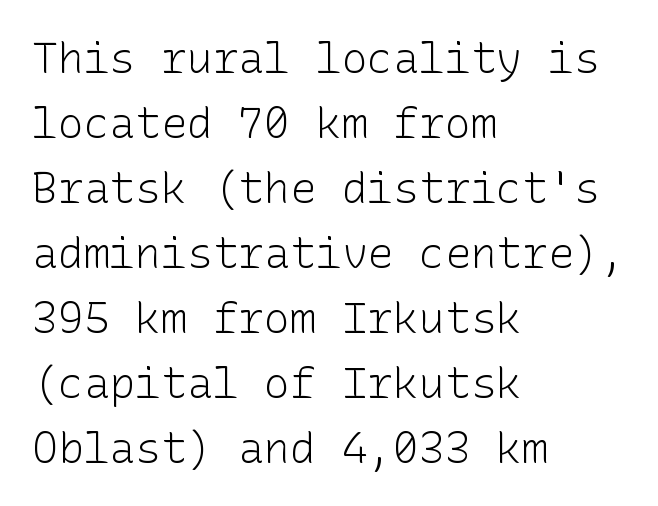
Here the glyphs are tracked normally, forming tight word shapes. Just letters on the line, the space beneath them empty. Alignment: flush left. The letters carry no serifs — their stems end cleanly without finishing strokes.
